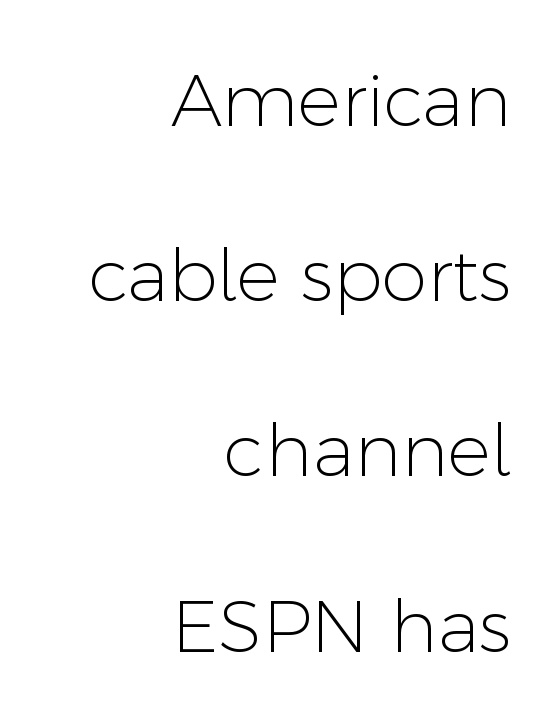
Examine the stroke ends and you'll find no serifs. Each line ends at the same right margin while the left side varies. These lines are rendered in a variable-pitch font. Italic: no, the glyphs are upright roman.
